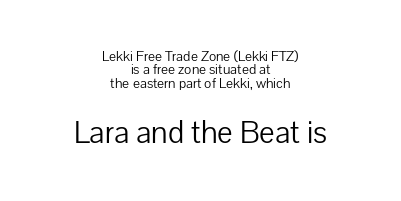
{"serif": "no", "italic": "no", "bold": "no", "weight": "light", "width": "normal", "stroke_contrast": "low", "x_height": "medium", "monospaced": "no", "underline": "no", "align": "center", "line_spacing": "tight", "line_spacing_ratio": 0.96, "letter_spacing": "normal", "letter_spacing_em": 0.0, "larger_block": "second", "size_ratio": 2.21, "glyph_px": 31}
